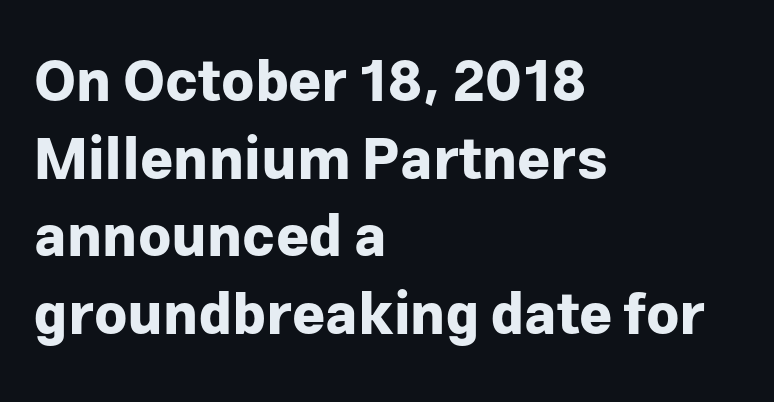
In terms of letterspacing, this is plain default setting. The typography opts for an upright posture over an oblique one. If you drew a ruler down the left edge, every line would touch it. These lines are composed in type without serifs. A normal amount of white space separates one row of letters from the next.
